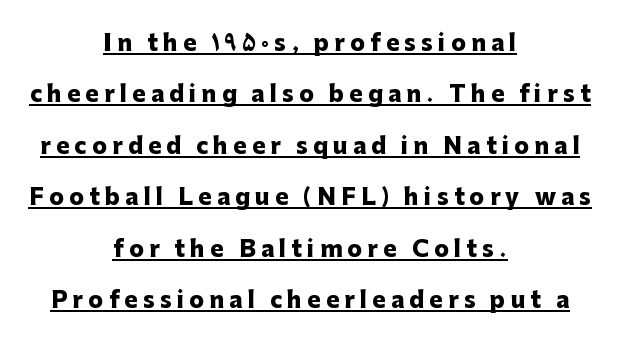
The typesetter has applied underlining to the passage shown. Typesetter's note: full bold, strokes at maximum text heaviness. No italicization has been applied; the sample stays upright. The lines in this sample share a center point and differ in where they start and stop. Letter spacing: wide.
